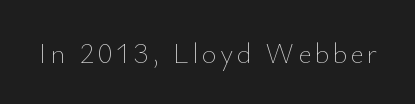
Q: Is the text bold? A: No.
Q: Is the text italic (slanted)? A: No, it is upright.
Q: Is the text underlined? A: No.
Q: Width (condensed, normal, or wide)? A: Normal.
Q: Stroke contrast? A: Low.
Q: x-height? A: Small.
Q: Monospaced? A: No.
